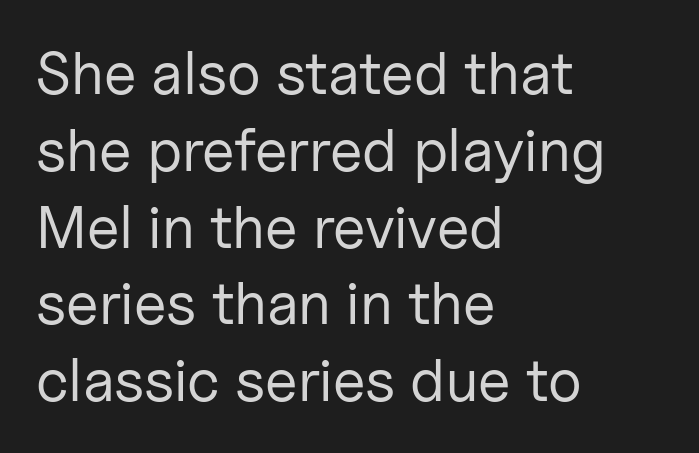
Q: Is the text bold? A: No.
Q: Is the text italic (slanted)? A: No, it is upright.
Q: Is the typeface a serif or a sans-serif typeface? A: Sans-serif.
Q: Is the text underlined? A: No.
Q: How is the paragraph aligned? A: Left-aligned.
Q: Is the spacing between letters normal or unusually wide? A: Normal.
Q: Is the spacing between lines tight, normal or loose? A: Normal.
Q: Width (condensed, normal, or wide)? A: Normal.
Q: Stroke contrast? A: Low.
Q: x-height? A: Medium.
Q: Monospaced? A: No.
